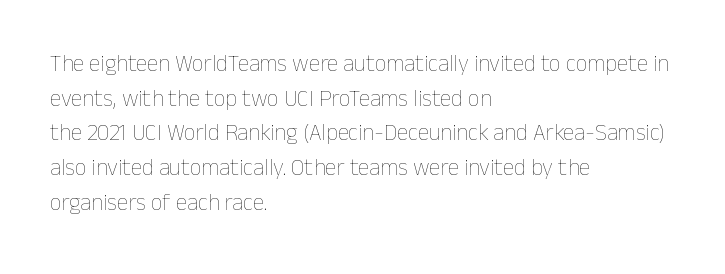
Vertical strokes here are truly vertical. Is the block centered? No — it sits flush against the left margin. Standard letterfit; no display-style spreading of the glyphs. This is not heavy type; no bold has been used.
